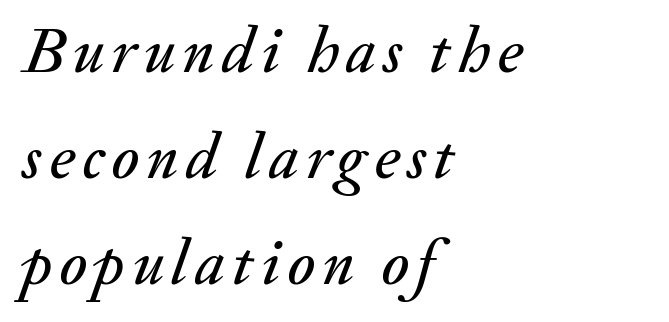
{"italic": "yes", "lean": "right", "slant_degrees": 20, "width": "normal", "stroke_contrast": "medium", "x_height": "small", "monospaced": "no", "underline": "no", "align": "left", "line_spacing": "normal", "line_spacing_ratio": 1.63, "glyph_px": 65}
